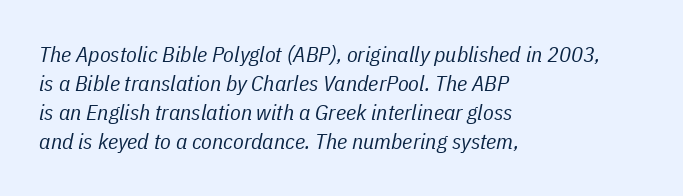
The image shows 22 px text type, italic (leaning right); set left-aligned, normal line spacing (1.32x), normal letter spacing, not underlined.
